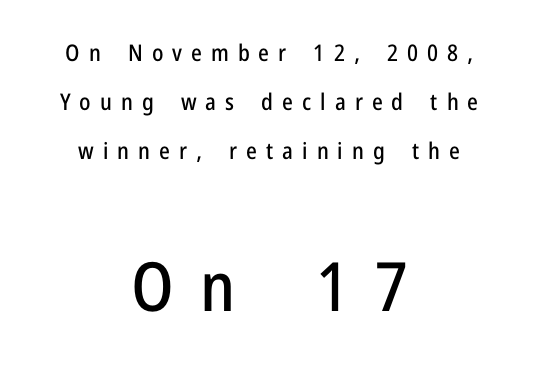
Q: Is the text italic (slanted)? A: No, it is upright.
Q: Is the typeface a serif or a sans-serif typeface? A: Sans-serif.
Q: Is the text underlined? A: No.
Q: How is the paragraph aligned? A: Centered.
Q: Is the spacing between letters normal or unusually wide? A: Unusually wide.
Q: Is the spacing between lines tight, normal or loose? A: Loose.
Q: Which block of text is set in a larger size, the first (top) or the second (bottom)? A: The second (bottom) one.
Q: Width (condensed, normal, or wide)? A: Condensed.
Q: Stroke contrast? A: Low.
Q: x-height? A: Medium.
Q: Monospaced? A: No.
